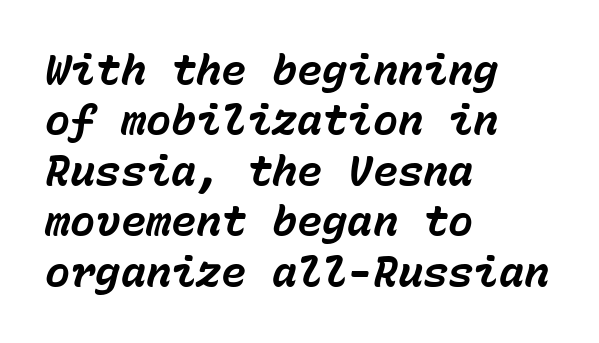
The image shows 42 px bold type, italic (leaning right), monospaced; set left-aligned, line spacing 1.2x, normal letter spacing, not underlined; low stroke contrast and a medium x-height.
